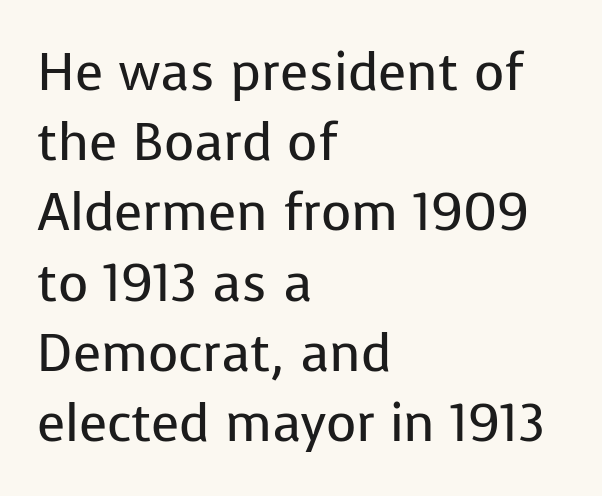
{"serif": "no", "italic": "no", "bold": "no", "weight": "regular", "width": "normal", "stroke_contrast": "low", "x_height": "medium", "monospaced": "no", "underline": "no", "align": "left", "line_spacing": "normal", "line_spacing_ratio": 1.35, "letter_spacing": "normal", "letter_spacing_em": 0.0, "glyph_px": 52}
